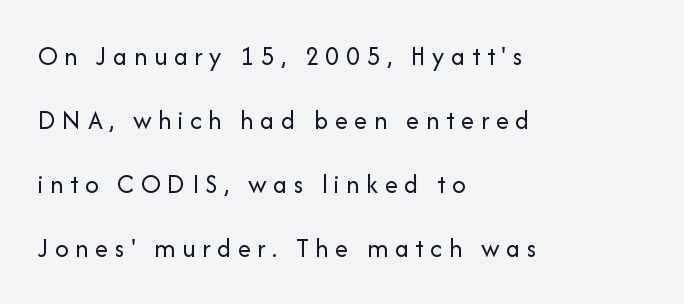
The image shows 27 px text type, upright; set left-aligned, loose line spacing (2.37x), unusually wide letter spacing (+0.24 em), not underlined.
